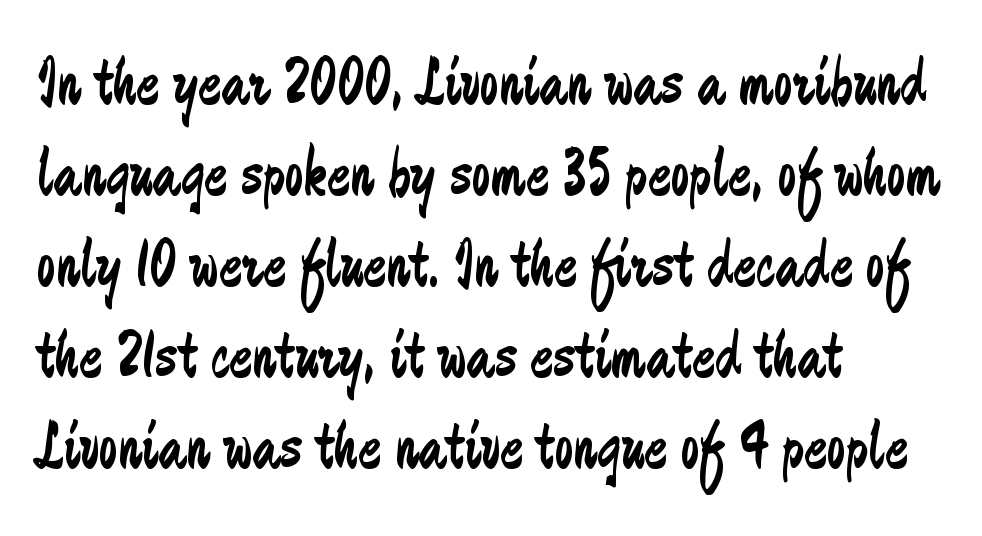
Is the block centered? No — it sits flush against the left margin. This block has exactly the height ordinary leading produces. The characters are drawn with everyday or finer stroke widths. Nothing sits at the stroke ends, so this counts as sans-serif.
